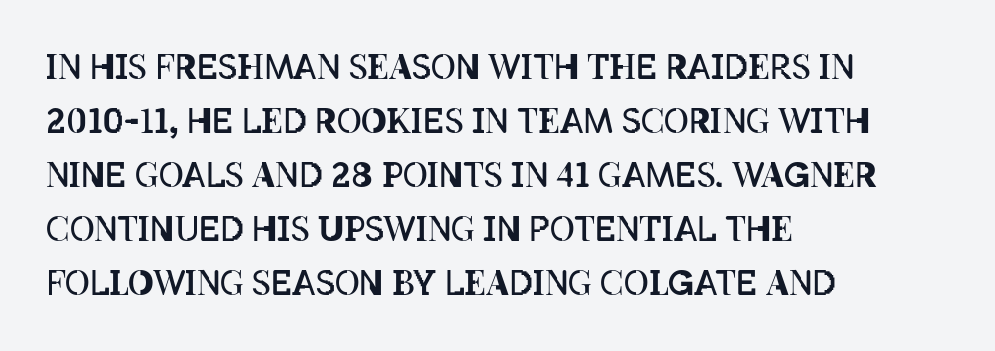
When letters stand straight like this, we call the style roman or upright. The leading is moderate, giving the passage an even texture. The strokes carry an ordinary text weight at most. The rendering keeps characters at their native spacing. The rendering uses natural spacing where letterforms have individual widths. Teacher's note: observe the even left margin — that is flush-left alignment.
